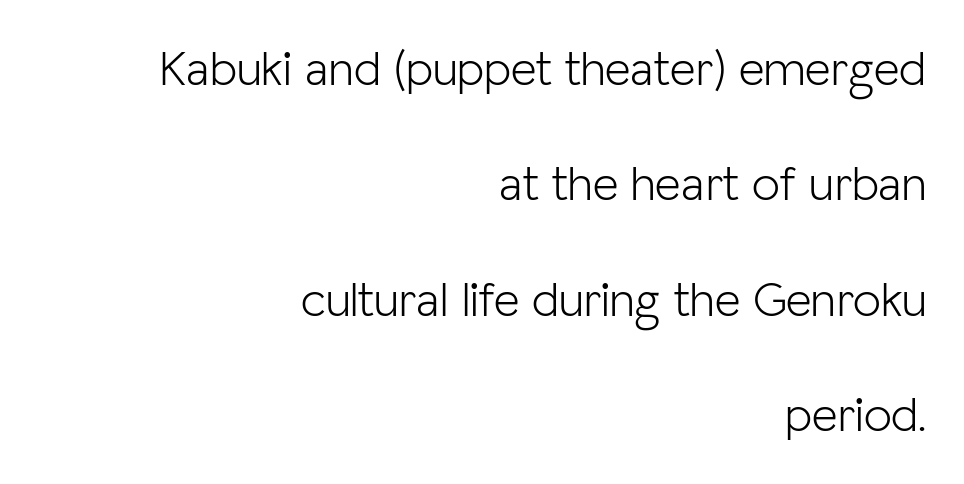
{"serif": "no", "italic": "no", "bold": "no", "weight": "light", "width": "normal", "stroke_contrast": "low", "x_height": "medium", "monospaced": "no", "underline": "no", "align": "right", "line_spacing": "loose", "line_spacing_ratio": 2.31, "letter_spacing": "normal", "letter_spacing_em": 0.0, "glyph_px": 50}
